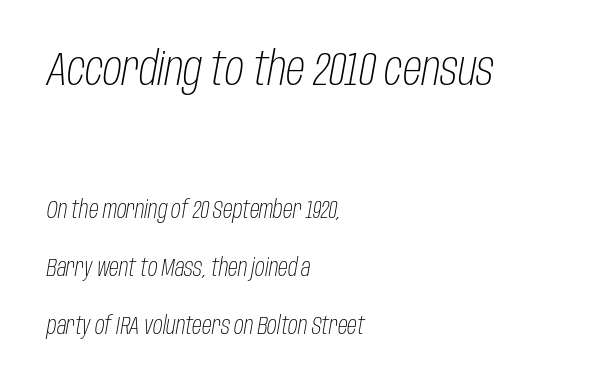
The image shows 47 px light, condensed type, italic (leaning right); set left-aligned, loose line spacing (2.42x), normal letter spacing, not underlined; the first (top) block is 1.96x larger; low stroke contrast and a large x-height.
